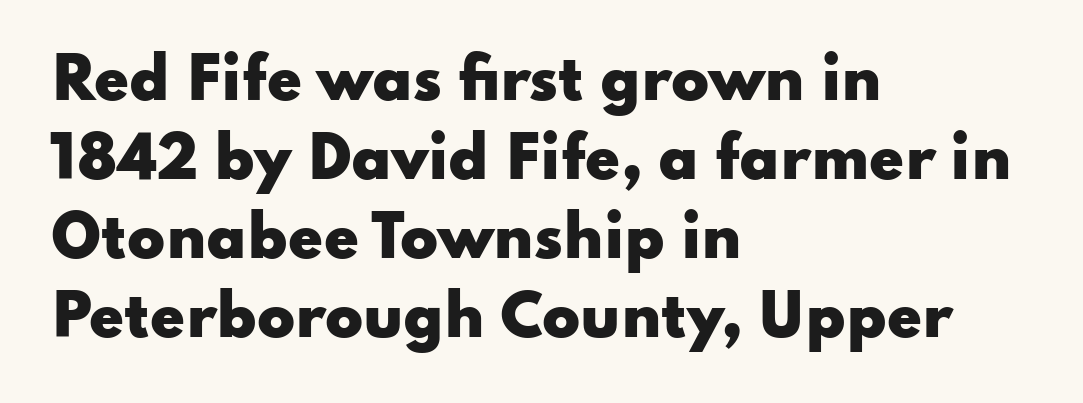
The image shows 56 px heavy, wide sans-serif type, upright; set left-aligned, normal line spacing (1.41x), normal letter spacing, not underlined; low stroke contrast and a small x-height.
